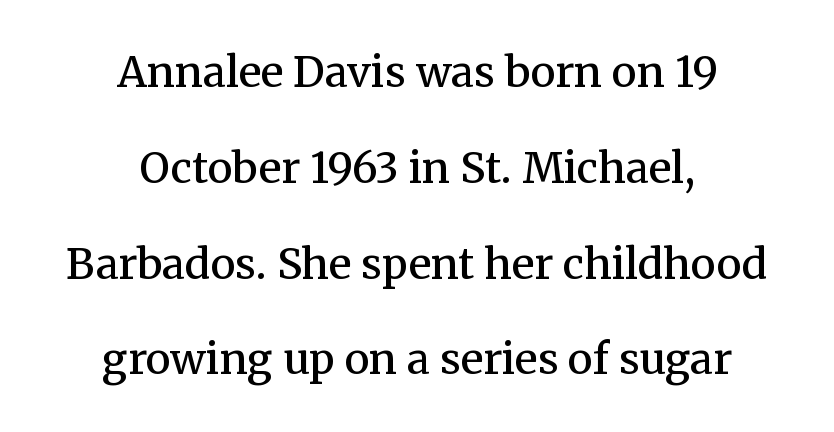
Reading down the block, each line starts at a different indent, mirrored at its end. The face used here is rendered with its standard letterfit. This sample trades compactness for vertical openness between lines. Type without underlining. The letters advance in unequal steps, a hallmark of proportional type.
